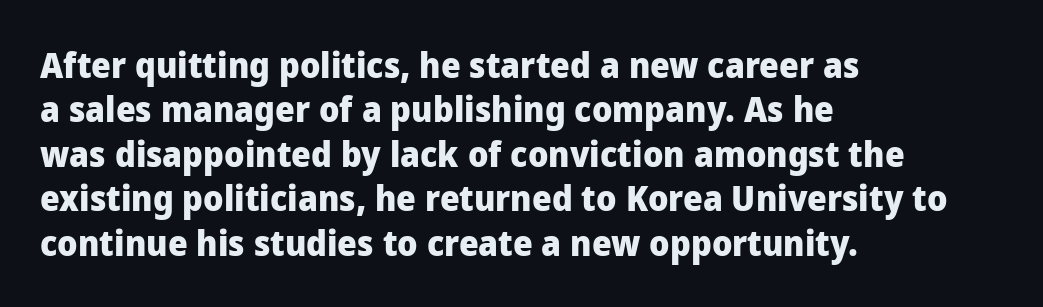
{"serif": "no", "italic": "no", "bold": "yes", "weight": "heavy", "width": "normal", "stroke_contrast": "low", "x_height": "medium", "monospaced": "no", "underline": "no", "align": "left", "line_spacing": "normal", "line_spacing_ratio": 1.27, "letter_spacing": "normal", "letter_spacing_em": 0.0, "glyph_px": 35}
